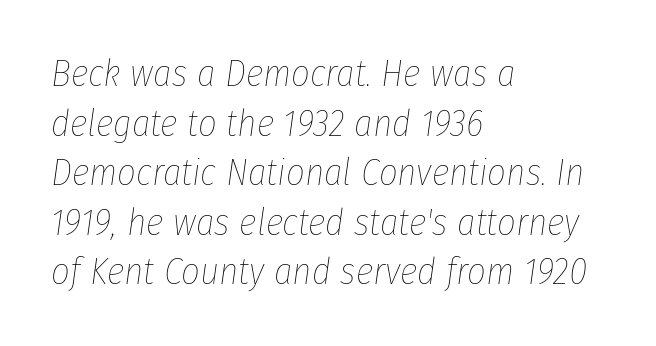
{"italic": "yes", "lean": "right", "slant_degrees": 8, "bold": "no", "weight": "thin", "width": "condensed", "stroke_contrast": "low", "x_height": "medium", "monospaced": "no", "underline": "no", "align": "left", "line_spacing": "normal", "line_spacing_ratio": 1.34, "letter_spacing": "normal", "letter_spacing_em": 0.0, "glyph_px": 37}
